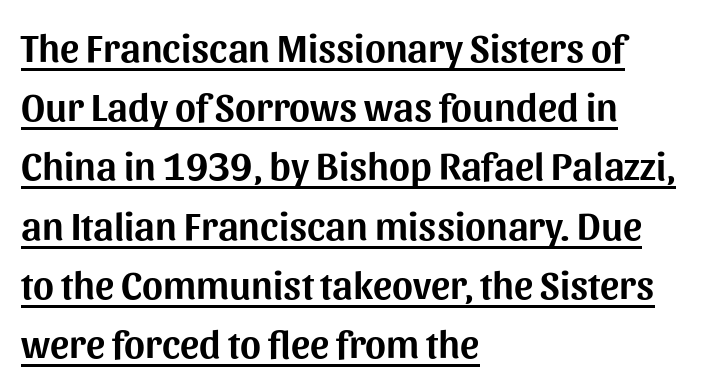
Q: Is the text italic (slanted)? A: No, it is upright.
Q: Is the typeface a serif or a sans-serif typeface? A: Sans-serif.
Q: Is the text underlined? A: Yes.
Q: How is the paragraph aligned? A: Left-aligned.
Q: Is the spacing between letters normal or unusually wide? A: Normal.
Q: Is the spacing between lines tight, normal or loose? A: Normal.
Q: Width (condensed, normal, or wide)? A: Normal.
Q: Stroke contrast? A: Medium.
Q: x-height? A: Medium.
Q: Monospaced? A: No.
